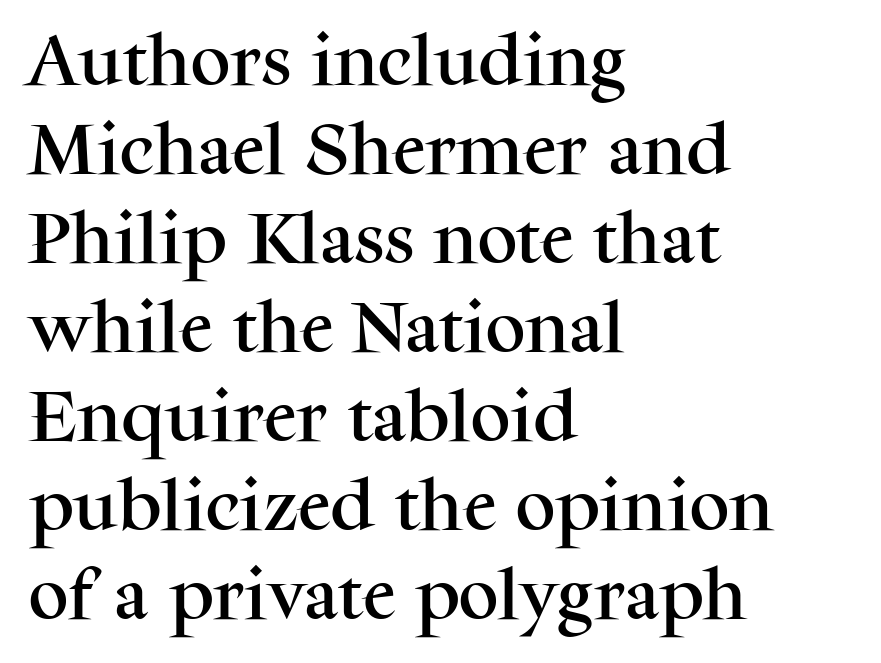
{"serif": "yes", "italic": "no", "width": "normal", "stroke_contrast": "medium", "x_height": "medium", "monospaced": "no", "underline": "no", "align": "left", "line_spacing": "normal", "line_spacing_ratio": 1.59, "letter_spacing": "normal", "letter_spacing_em": 0.0, "glyph_px": 56}
